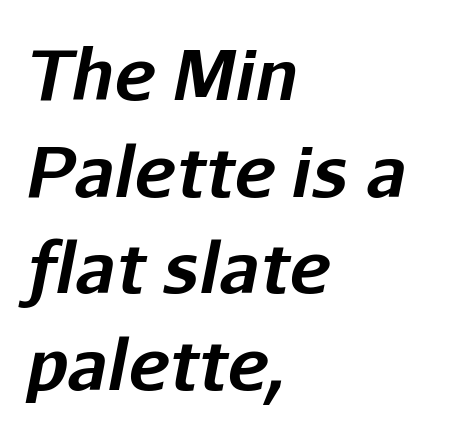
Q: Is the text bold? A: Yes.
Q: Is the text italic (slanted)? A: Yes, it leans right by about 11 degrees.
Q: Is the text underlined? A: No.
Q: How is the paragraph aligned? A: Left-aligned.
Q: Is the spacing between letters normal or unusually wide? A: Normal.
Q: Is the spacing between lines tight, normal or loose? A: Normal.
Q: Width (condensed, normal, or wide)? A: Normal.
Q: Stroke contrast? A: Low.
Q: x-height? A: Medium.
Q: Monospaced? A: No.
